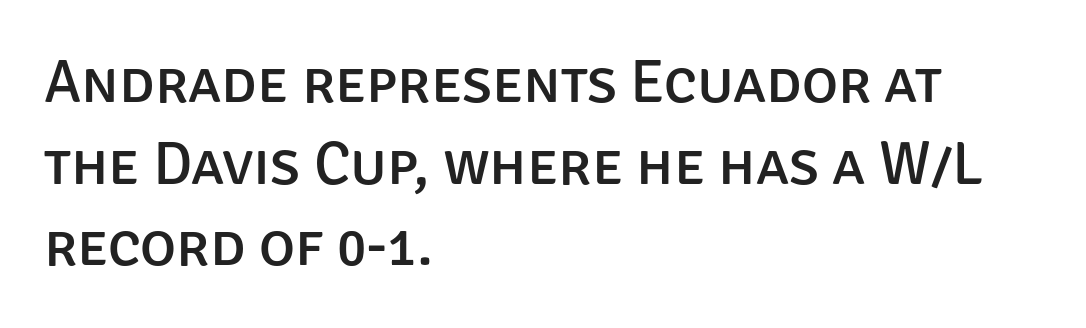
Q: Is the text italic (slanted)? A: No, it is upright.
Q: Is the typeface a serif or a sans-serif typeface? A: Sans-serif.
Q: Is the text underlined? A: No.
Q: How is the paragraph aligned? A: Left-aligned.
Q: Is the spacing between letters normal or unusually wide? A: Normal.
Q: Is the spacing between lines tight, normal or loose? A: Normal.
Q: Width (condensed, normal, or wide)? A: Normal.
Q: Stroke contrast? A: Low.
Q: x-height? A: Large.
Q: Monospaced? A: No.
